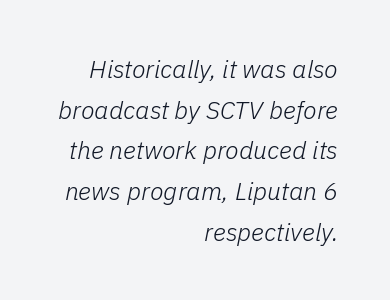
Q: Is the text bold? A: No.
Q: Is the text italic (slanted)? A: Yes, it leans right by about 11 degrees.
Q: Is the text underlined? A: No.
Q: How is the paragraph aligned? A: Right-aligned.
Q: Is the spacing between letters normal or unusually wide? A: Normal.
Q: Is the spacing between lines tight, normal or loose? A: Normal.
